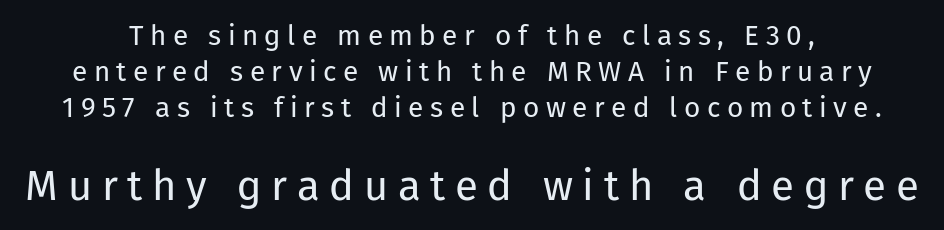
Q: Is the text bold? A: No.
Q: Is the text italic (slanted)? A: No, it is upright.
Q: Is the typeface a serif or a sans-serif typeface? A: Sans-serif.
Q: Is the text underlined? A: No.
Q: How is the paragraph aligned? A: Centered.
Q: Is the spacing between letters normal or unusually wide? A: Unusually wide.
Q: Is the spacing between lines tight, normal or loose? A: Normal.
Q: Which block of text is set in a larger size, the first (top) or the second (bottom)? A: The second (bottom) one.
Q: Width (condensed, normal, or wide)? A: Normal.
Q: Stroke contrast? A: Low.
Q: x-height? A: Medium.
Q: Monospaced? A: No.
